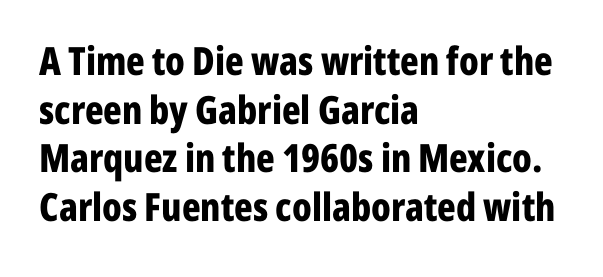
The image shows 39 px bold, condensed sans-serif type, upright; set left-aligned, normal line spacing (1.25x), normal letter spacing, not underlined; low stroke contrast and a medium x-height.
